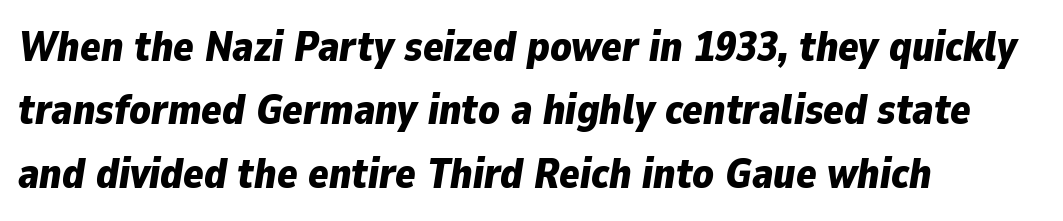
{"italic": "yes", "lean": "right", "slant_degrees": 9, "bold": "yes", "weight": "bold", "width": "normal", "stroke_contrast": "low", "x_height": "medium", "monospaced": "no", "underline": "no", "align": "left", "line_spacing": "normal", "line_spacing_ratio": 1.51, "letter_spacing": "normal", "letter_spacing_em": 0.0, "glyph_px": 42}
